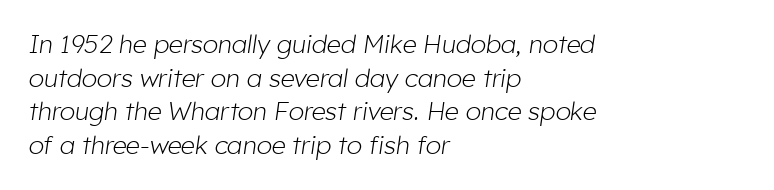
The image shows 25 px text type, italic (leaning right); set left-aligned, normal line spacing (1.35x), normal letter spacing, not underlined.
